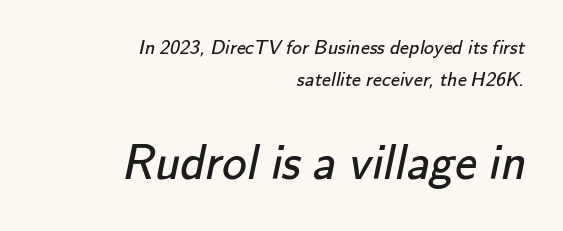
Q: Is the text bold? A: No.
Q: Is the typeface a serif or a sans-serif typeface? A: Sans-serif.
Q: Is the text underlined? A: No.
Q: How is the paragraph aligned? A: Right-aligned.
Q: Is the spacing between letters normal or unusually wide? A: Normal.
Q: Is the spacing between lines tight, normal or loose? A: Normal.
Q: Which block of text is set in a larger size, the first (top) or the second (bottom)? A: The second (bottom) one.
Q: Width (condensed, normal, or wide)? A: Normal.
Q: Stroke contrast? A: Low.
Q: x-height? A: Small.
Q: Monospaced? A: No.
